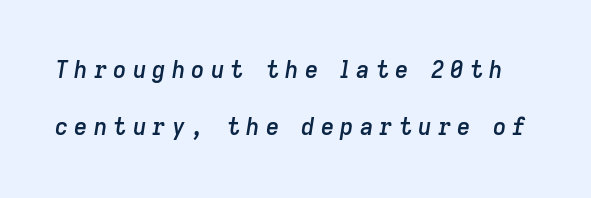
Baseline-to-baseline distance is far greater than the letter height. The rendering applies a slant to the glyphs. Anything drawn beneath the words? Only blank space. How heavy is the stroke? Medium-heavy — a semibold, shy of bold. The face used here is rendered with a markedly widened letterfit.
